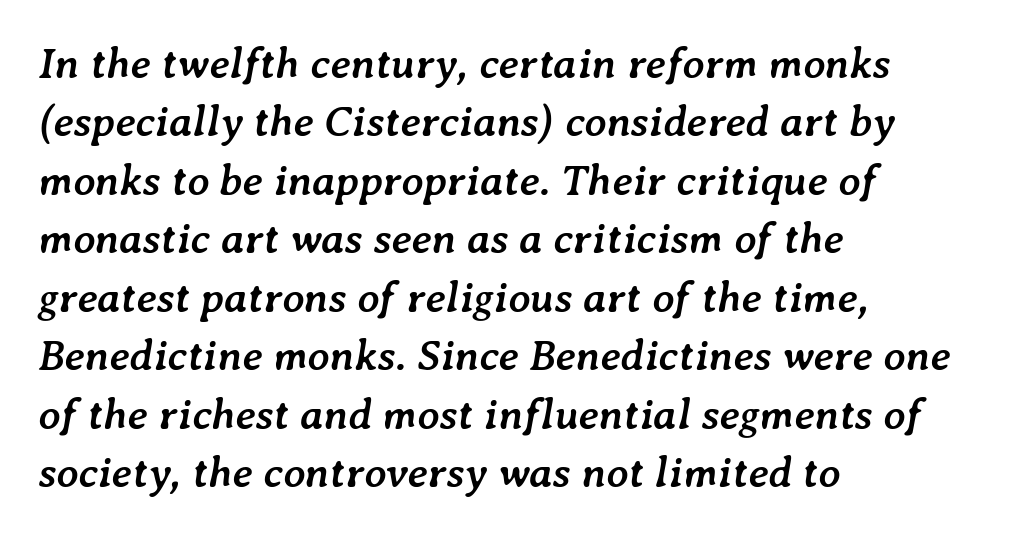
Q: Is the text bold? A: Yes.
Q: Is the text italic (slanted)? A: Yes, it leans right by about 7 degrees.
Q: Is the text underlined? A: No.
Q: How is the paragraph aligned? A: Left-aligned.
Q: Is the spacing between letters normal or unusually wide? A: Normal.
Q: Is the spacing between lines tight, normal or loose? A: Normal.
Q: Width (condensed, normal, or wide)? A: Normal.
Q: Stroke contrast? A: Low.
Q: x-height? A: Medium.
Q: Monospaced? A: No.
